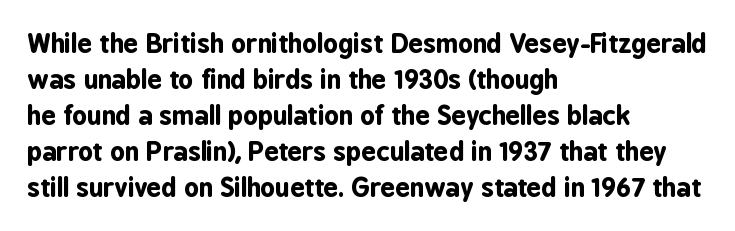
Q: Is the text bold? A: Yes.
Q: Is the text italic (slanted)? A: No, it is upright.
Q: Is the text underlined? A: No.
Q: How is the paragraph aligned? A: Left-aligned.
Q: Is the spacing between letters normal or unusually wide? A: Normal.
Q: Is the spacing between lines tight, normal or loose? A: Normal.
